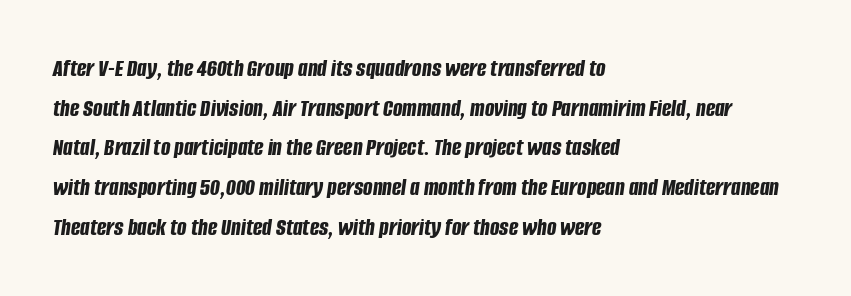
Q: Is the text bold? A: Yes.
Q: Is the text italic (slanted)? A: Yes, it leans right by about 8 degrees.
Q: Is the text underlined? A: No.
Q: How is the paragraph aligned? A: Left-aligned.
Q: Is the spacing between letters normal or unusually wide? A: Normal.
Q: Is the spacing between lines tight, normal or loose? A: Normal.
